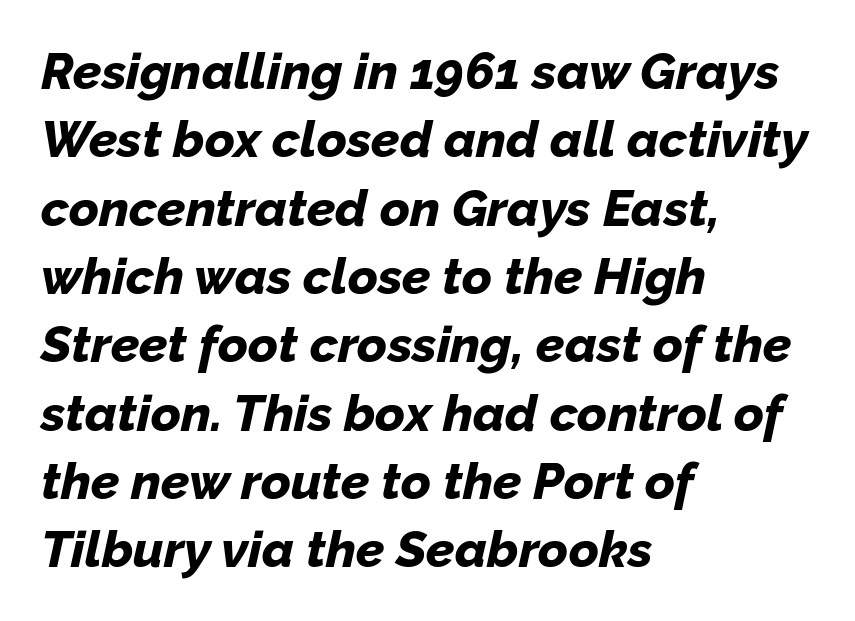
The image shows 51 px bold type, italic (leaning right); set left-aligned, normal line spacing (1.34x), normal letter spacing, not underlined; low stroke contrast and a medium x-height.
